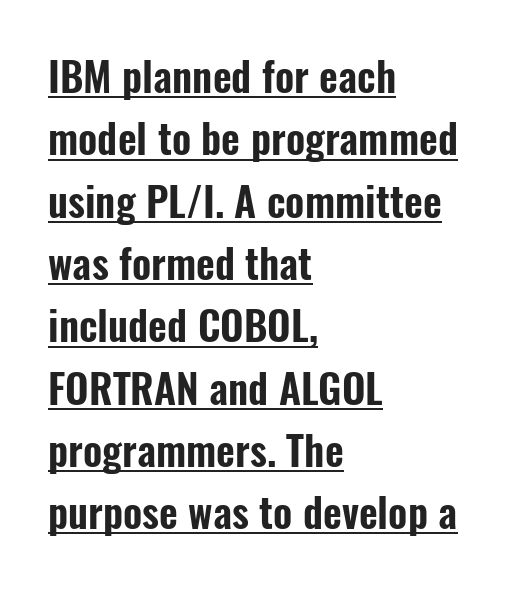
The image shows 41 px condensed sans-serif type, upright; set left-aligned, normal line spacing (1.52x), normal letter spacing, underlined; low stroke contrast and a medium x-height.
